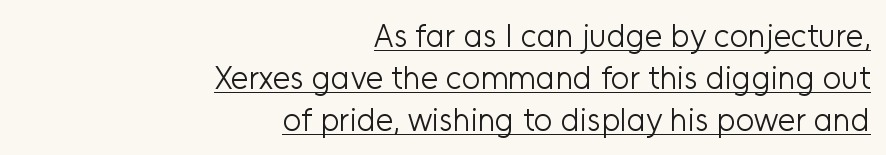
Q: Is the text bold? A: No.
Q: Is the text italic (slanted)? A: No, it is upright.
Q: Is the typeface a serif or a sans-serif typeface? A: Sans-serif.
Q: Is the text underlined? A: Yes.
Q: How is the paragraph aligned? A: Right-aligned.
Q: Is the spacing between letters normal or unusually wide? A: Normal.
Q: Is the spacing between lines tight, normal or loose? A: Normal.
Q: Width (condensed, normal, or wide)? A: Normal.
Q: Stroke contrast? A: Low.
Q: x-height? A: Medium.
Q: Monospaced? A: No.
